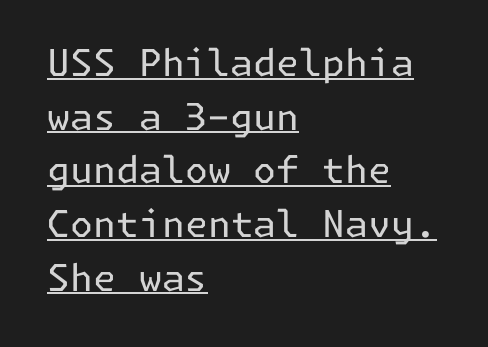
The image shows 37 px regular-weight sans-serif type, upright; set left-aligned, normal line spacing (1.45x), normal letter spacing, underlined; low stroke contrast and a medium x-height.
